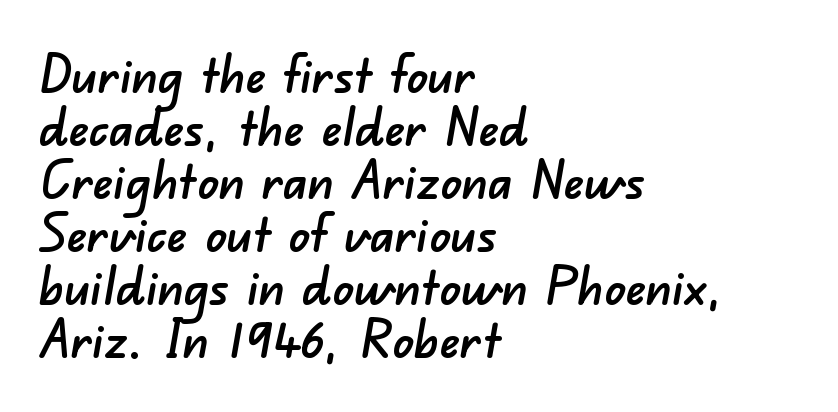
Is this a fixed-width face? No — the glyphs have proportional, varying widths. In terms of leading, this rendering errs on the cramped side. Anything drawn beneath the words? Only blank space. Between one letter and the next there's only the usual sliver of space. Does the type have serifs? No, each stem ends abruptly. Where is the straight margin? On the left.
